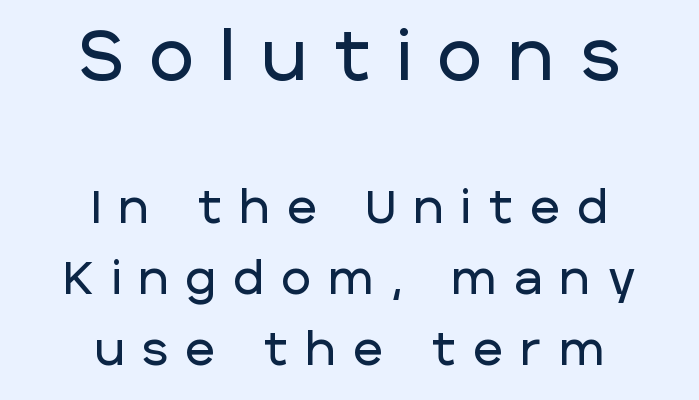
The image shows 68 px sans-serif type, upright; set centered, normal line spacing (1.58x), unusually wide letter spacing (+0.4 em), not underlined; the first (top) block is 1.51x larger; low stroke contrast and a large x-height.
